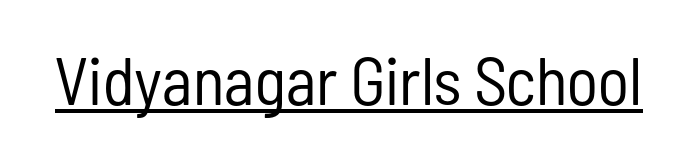
Q: Is the text bold? A: No.
Q: Is the text italic (slanted)? A: No, it is upright.
Q: Is the typeface a serif or a sans-serif typeface? A: Sans-serif.
Q: Is the text underlined? A: Yes.
Q: Is the spacing between letters normal or unusually wide? A: Normal.
Q: Width (condensed, normal, or wide)? A: Condensed.
Q: Stroke contrast? A: Low.
Q: x-height? A: Medium.
Q: Monospaced? A: No.
